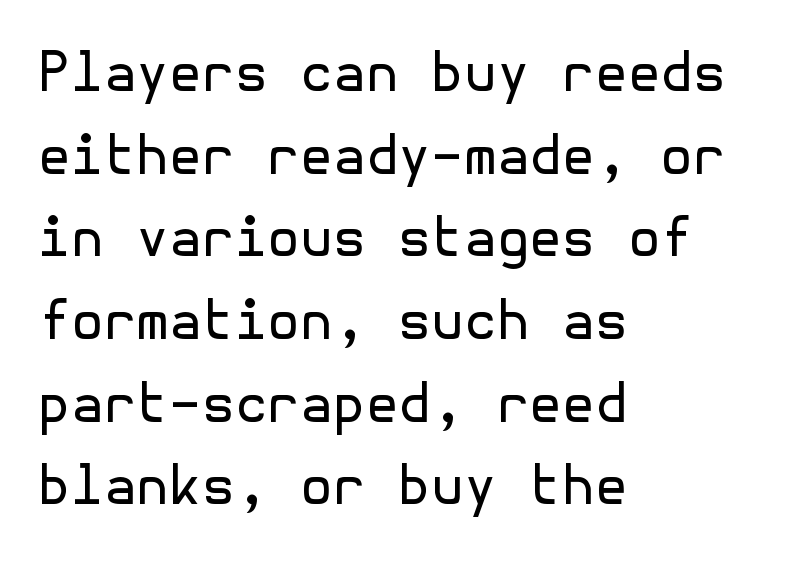
Short and long lines alike share a common starting point at left. Reading down the column, the eye jumps a familiar distance to each next line. The space directly below the letters is spotless. Every character sits straight up, as roman type does. Nothing heavy about these letters — not bold at all.
